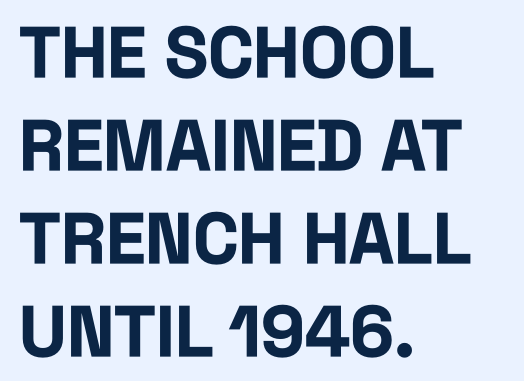
Q: Is the text bold? A: Yes.
Q: Is the text italic (slanted)? A: No, it is upright.
Q: Is the typeface a serif or a sans-serif typeface? A: Sans-serif.
Q: Is the text underlined? A: No.
Q: How is the paragraph aligned? A: Left-aligned.
Q: Is the spacing between letters normal or unusually wide? A: Normal.
Q: Is the spacing between lines tight, normal or loose? A: Normal.
Q: Width (condensed, normal, or wide)? A: Condensed.
Q: Stroke contrast? A: Low.
Q: x-height? A: Large.
Q: Monospaced? A: No.
